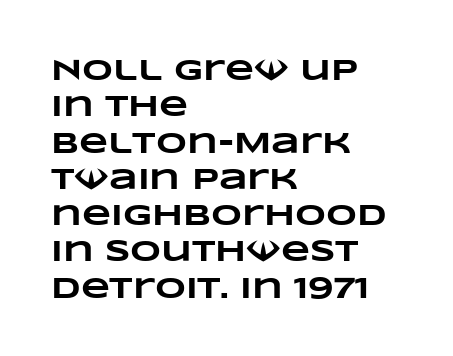
Strokes here are thick enough to call this a true bold. Here the designer chose a conventional face with non-uniform glyph widths. The rendering anchors every line to the left-hand side. Observe the ordinary spacing: letters are neighbours, not strangers. The specimen omits any rule beneath the text block's lines.
